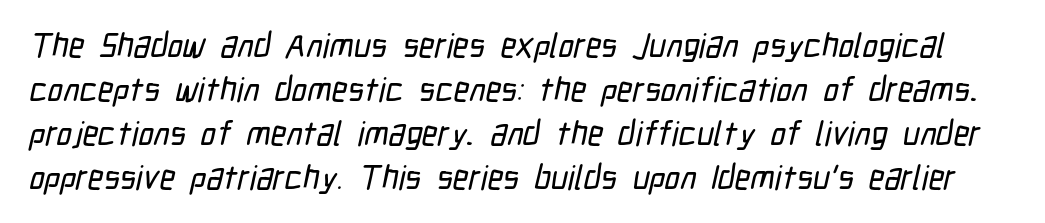
Q: Is the typeface a serif or a sans-serif typeface? A: Sans-serif.
Q: Is the text underlined? A: No.
Q: Is the spacing between letters normal or unusually wide? A: Normal.
Q: Is the spacing between lines tight, normal or loose? A: Normal.
Q: Width (condensed, normal, or wide)? A: Condensed.
Q: Stroke contrast? A: Low.
Q: x-height? A: Medium.
Q: Monospaced? A: No.
